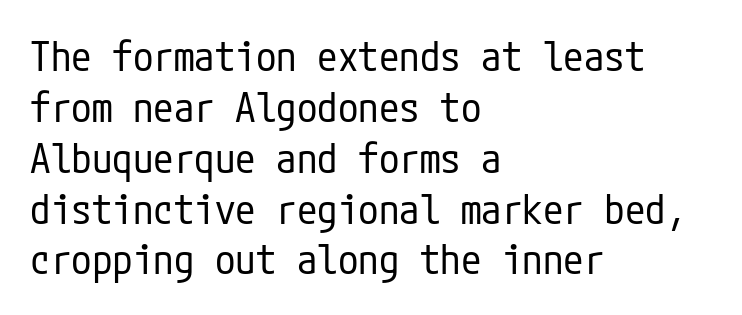
Q: Is the text bold? A: No.
Q: Is the text italic (slanted)? A: No, it is upright.
Q: Is the typeface a serif or a sans-serif typeface? A: Sans-serif.
Q: Is the text underlined? A: No.
Q: How is the paragraph aligned? A: Left-aligned.
Q: Is the spacing between letters normal or unusually wide? A: Normal.
Q: Width (condensed, normal, or wide)? A: Condensed.
Q: Stroke contrast? A: Low.
Q: x-height? A: Medium.
